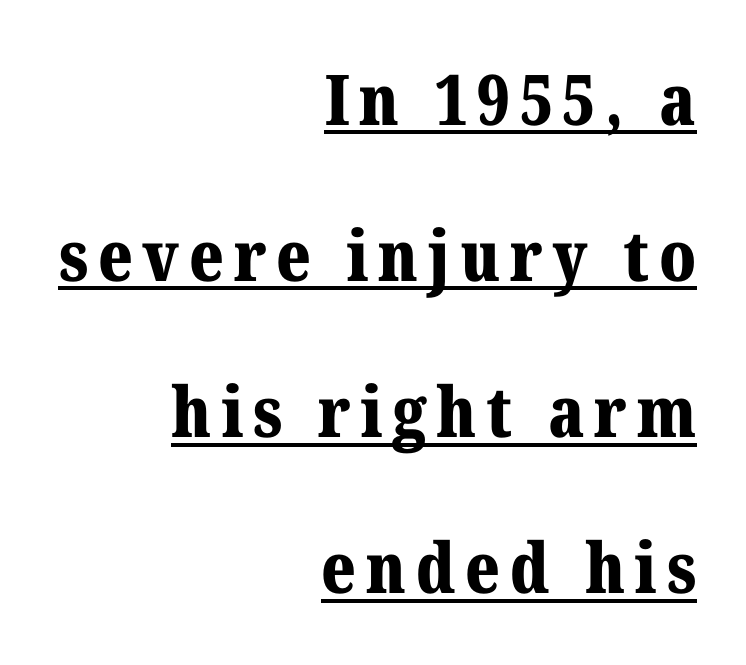
The image shows 70 px bold serif type, upright; set right-aligned, loose line spacing (2.23x), underlined; medium stroke contrast and a medium x-height.
